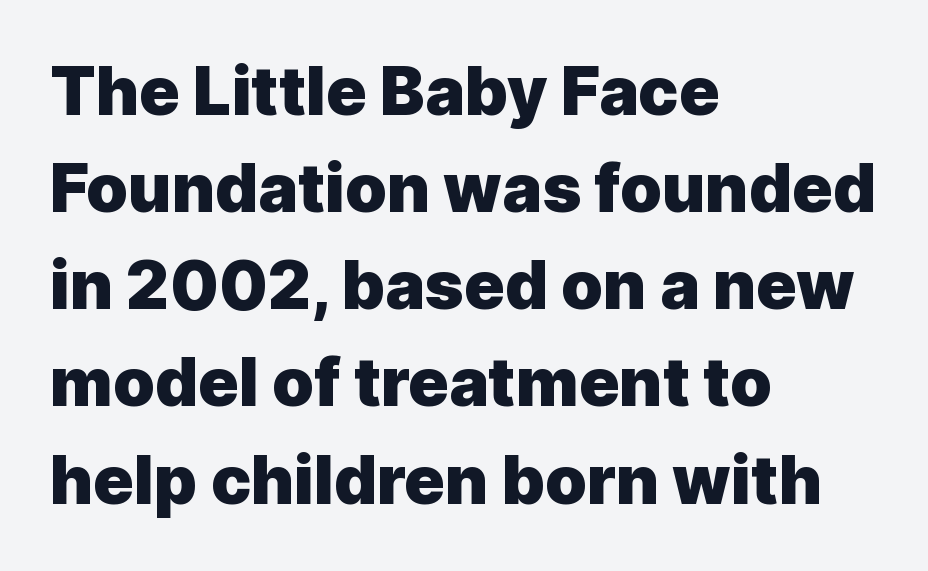
{"serif": "no", "italic": "no", "bold": "yes", "weight": "heavy", "width": "normal", "x_height": "medium", "monospaced": "no", "underline": "no", "align": "left", "line_spacing": "normal", "line_spacing_ratio": 1.45, "letter_spacing": "normal", "letter_spacing_em": 0.0, "glyph_px": 67}
